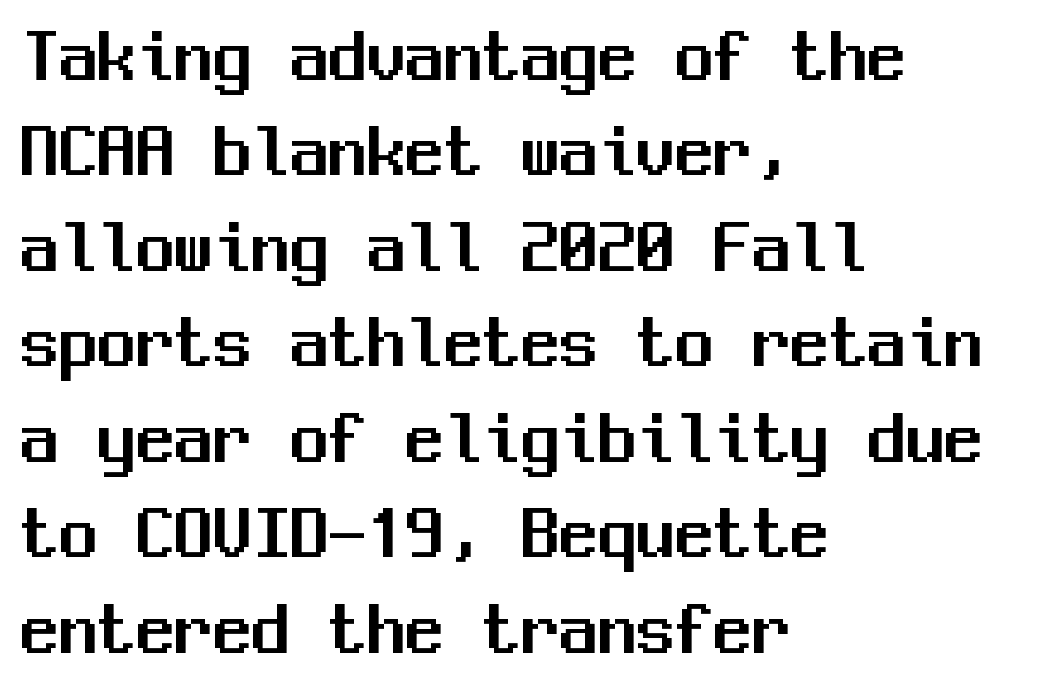
{"serif": "no", "italic": "no", "width": "normal", "stroke_contrast": "medium", "x_height": "medium", "monospaced": "yes", "underline": "no", "align": "left", "line_spacing_ratio": 1.24, "letter_spacing": "normal", "letter_spacing_em": 0.0, "glyph_px": 77}
